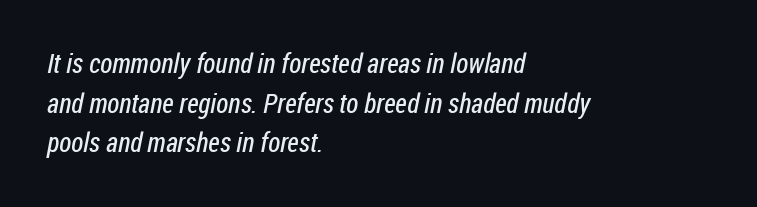
{"bold": "no", "underline": "no", "align": "left", "line_spacing": "normal", "line_spacing_ratio": 1.47, "letter_spacing": "normal", "letter_spacing_em": 0.0, "glyph_px": 27}
